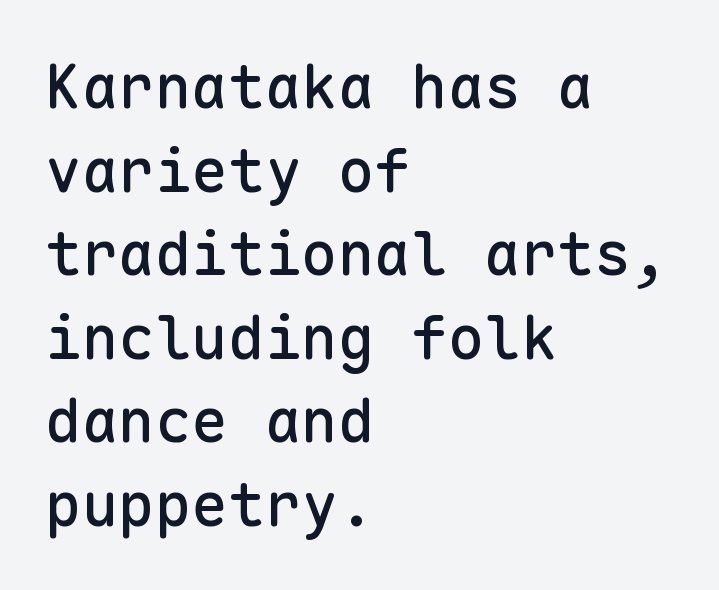
The image shows 61 px sans-serif type, upright, monospaced; set left-aligned, normal line spacing (1.37x), normal letter spacing, not underlined; low stroke contrast and a medium x-height.
